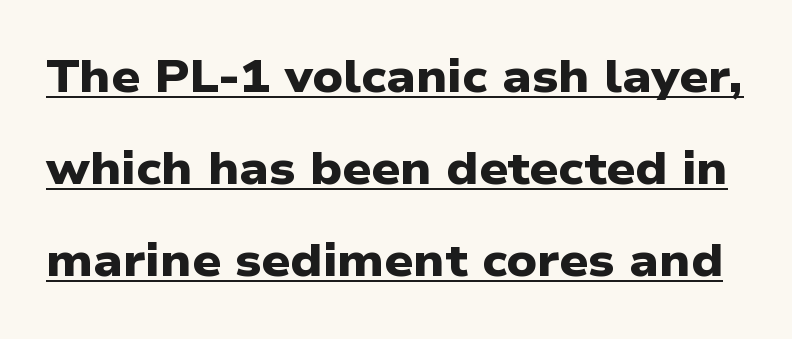
Q: Is the text bold? A: Yes.
Q: Is the typeface a serif or a sans-serif typeface? A: Sans-serif.
Q: Is the text underlined? A: Yes.
Q: Is the spacing between letters normal or unusually wide? A: Normal.
Q: Is the spacing between lines tight, normal or loose? A: Loose.
Q: Width (condensed, normal, or wide)? A: Wide.
Q: Stroke contrast? A: Low.
Q: x-height? A: Medium.
Q: Monospaced? A: No.
